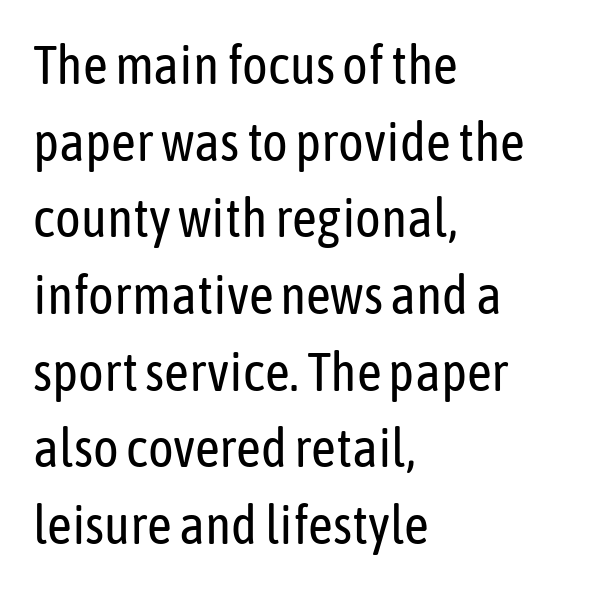
{"serif": "no", "italic": "no", "bold": "no", "weight": "regular", "width": "condensed", "stroke_contrast": "low", "x_height": "medium", "monospaced": "no", "underline": "no", "align": "left", "line_spacing": "normal", "line_spacing_ratio": 1.42, "letter_spacing": "normal", "letter_spacing_em": 0.0, "glyph_px": 54}
